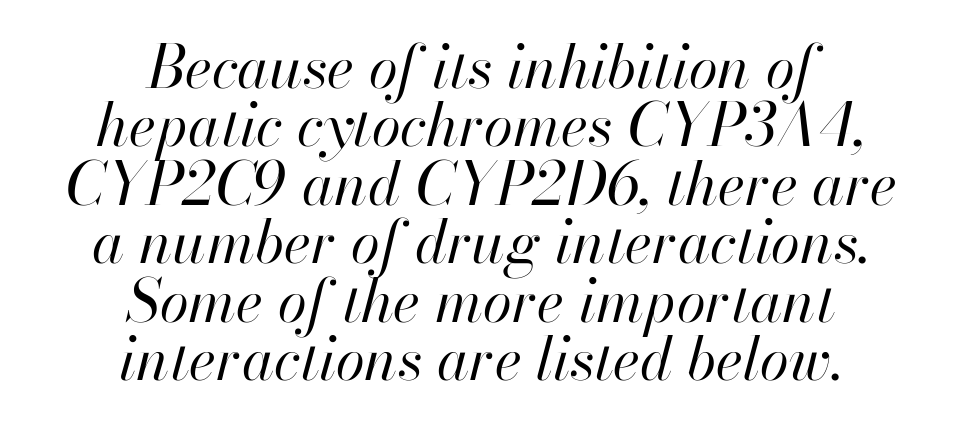
Q: Is the text bold? A: No.
Q: Is the text italic (slanted)? A: Yes, it leans right by about 13 degrees.
Q: Is the text underlined? A: No.
Q: How is the paragraph aligned? A: Centered.
Q: Is the spacing between letters normal or unusually wide? A: Normal.
Q: Is the spacing between lines tight, normal or loose? A: Tight.
Q: Width (condensed, normal, or wide)? A: Normal.
Q: Stroke contrast? A: High.
Q: x-height? A: Small.
Q: Monospaced? A: No.
